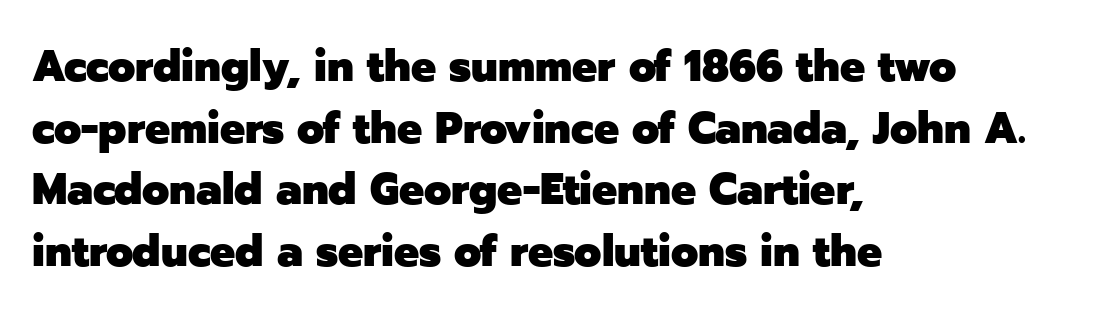
The image shows 44 px heavy sans-serif type, upright; set left-aligned, normal line spacing (1.4x), normal letter spacing, not underlined; low stroke contrast and a medium x-height.
